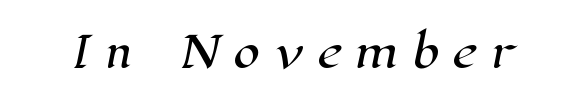
The image shows 43 px serif type; set unusually wide letter spacing (+0.32 em), not underlined; high stroke contrast and a medium x-height.
